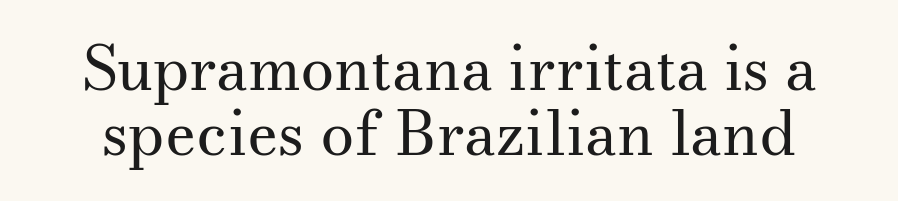
{"serif": "yes", "italic": "no", "bold": "no", "weight": "regular", "width": "normal", "stroke_contrast": "medium", "x_height": "small", "monospaced": "no", "underline": "no", "line_spacing": "tight", "line_spacing_ratio": 1.06, "letter_spacing": "normal", "letter_spacing_em": 0.0, "glyph_px": 61}
